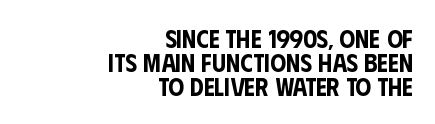
{"italic": "no", "underline": "no", "align": "right", "line_spacing": "tight", "line_spacing_ratio": 0.97, "letter_spacing": "normal", "letter_spacing_em": 0.0, "glyph_px": 25}
